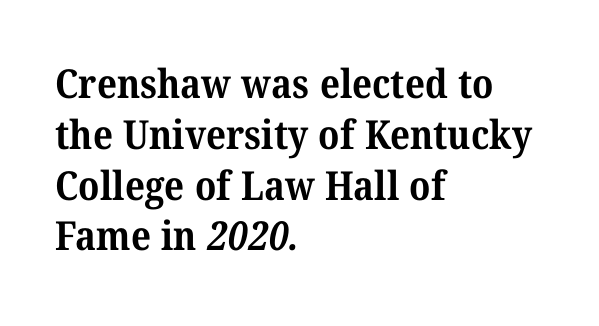
{"serif": "yes", "bold": "yes", "weight": "bold", "width": "normal", "stroke_contrast": "medium", "x_height": "medium", "monospaced": "no", "underline": "no", "align": "left", "line_spacing": "normal", "line_spacing_ratio": 1.27, "letter_spacing": "normal", "letter_spacing_em": 0.0, "glyph_px": 40}
